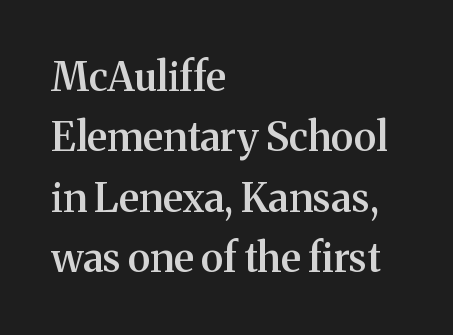
Q: Is the text bold? A: Semi-bold.
Q: Is the text italic (slanted)? A: No, it is upright.
Q: Is the typeface a serif or a sans-serif typeface? A: Serif.
Q: Is the text underlined? A: No.
Q: How is the paragraph aligned? A: Left-aligned.
Q: Is the spacing between letters normal or unusually wide? A: Normal.
Q: Is the spacing between lines tight, normal or loose? A: Normal.
Q: Width (condensed, normal, or wide)? A: Normal.
Q: Stroke contrast? A: Medium.
Q: x-height? A: Medium.
Q: Monospaced? A: No.
